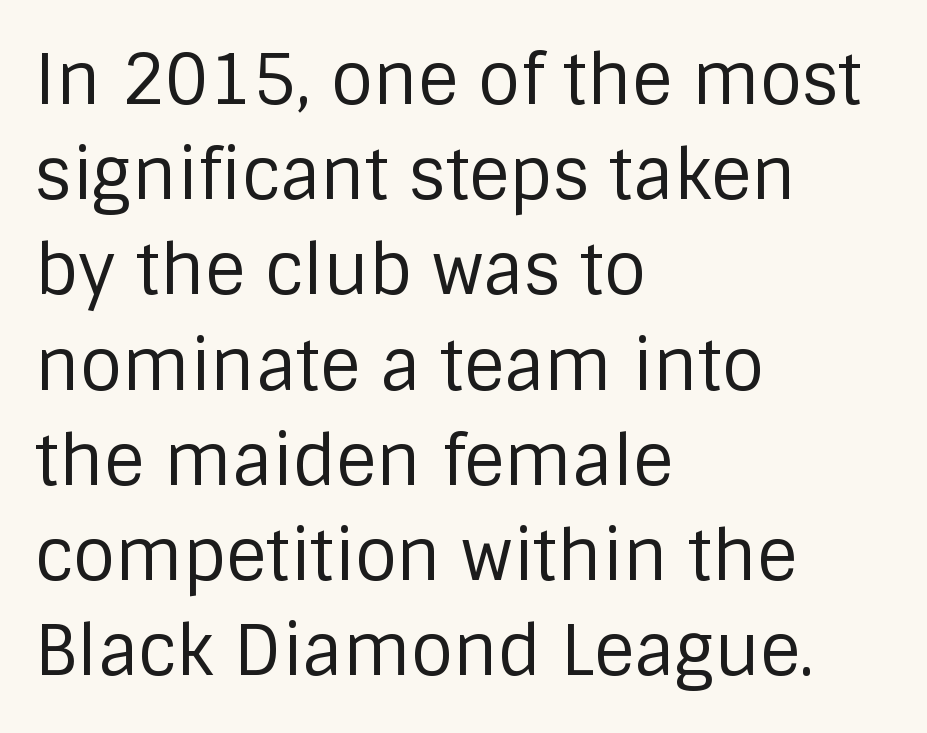
Q: Is the text bold? A: No.
Q: Is the text italic (slanted)? A: No, it is upright.
Q: Is the typeface a serif or a sans-serif typeface? A: Sans-serif.
Q: Is the text underlined? A: No.
Q: How is the paragraph aligned? A: Left-aligned.
Q: Is the spacing between letters normal or unusually wide? A: Normal.
Q: Is the spacing between lines tight, normal or loose? A: Normal.
Q: Width (condensed, normal, or wide)? A: Normal.
Q: Stroke contrast? A: Low.
Q: x-height? A: Large.
Q: Monospaced? A: No.
